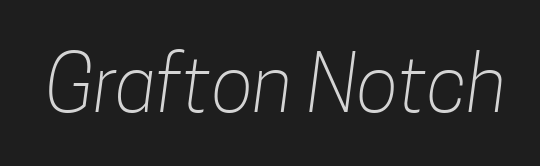
{"serif": "no", "bold": "no", "weight": "light", "width": "condensed", "stroke_contrast": "low", "x_height": "medium", "monospaced": "no", "underline": "no", "letter_spacing": "normal", "letter_spacing_em": 0.0, "glyph_px": 78}
